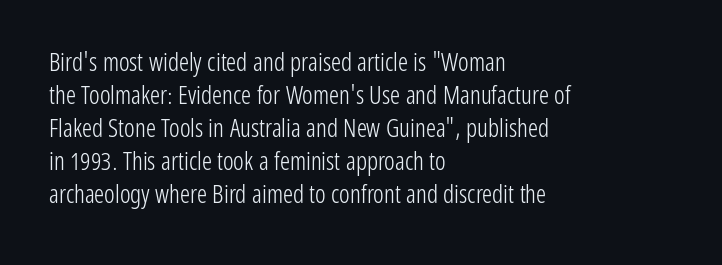
Q: Is the text bold? A: No.
Q: Is the text italic (slanted)? A: No, it is upright.
Q: Is the text underlined? A: No.
Q: How is the paragraph aligned? A: Left-aligned.
Q: Is the spacing between letters normal or unusually wide? A: Normal.
Q: Is the spacing between lines tight, normal or loose? A: Normal.
